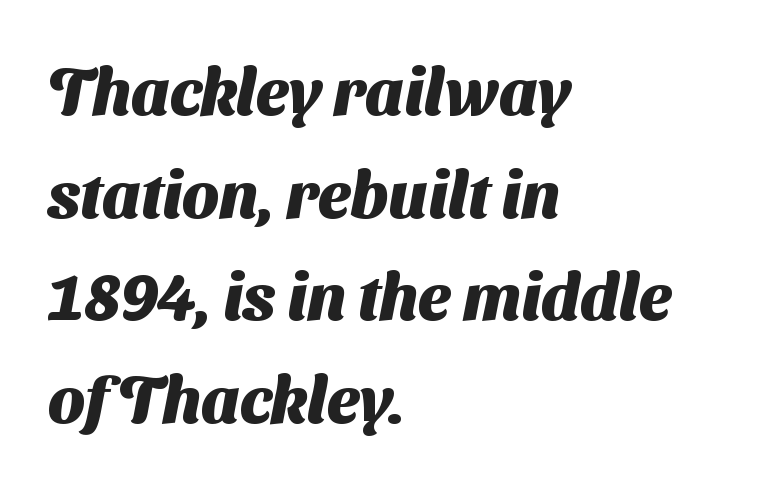
Q: Is the text bold? A: Yes.
Q: Is the typeface a serif or a sans-serif typeface? A: Sans-serif.
Q: Is the text underlined? A: No.
Q: How is the paragraph aligned? A: Left-aligned.
Q: Is the spacing between letters normal or unusually wide? A: Normal.
Q: Is the spacing between lines tight, normal or loose? A: Normal.
Q: Width (condensed, normal, or wide)? A: Normal.
Q: Stroke contrast? A: Medium.
Q: x-height? A: Medium.
Q: Monospaced? A: No.
